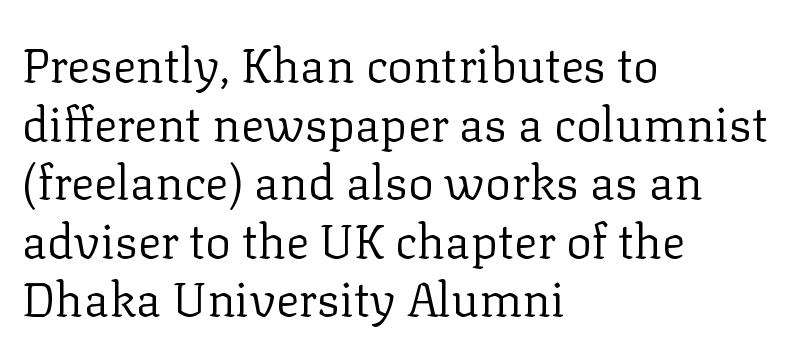
The face used here is proportionally spaced, like ordinary book or web type. You can tell from the footed stems that serif type was used. Italic: no, the glyphs are upright roman. Is the type heavy? It reads as light-to-regular instead.
